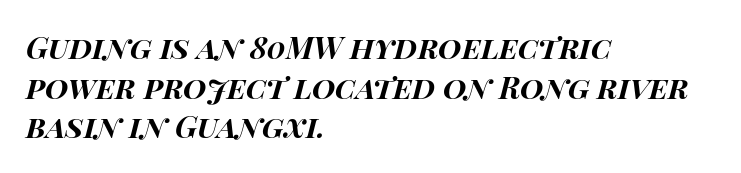
{"italic": "yes", "lean": "right", "slant_degrees": 15, "bold": "yes", "weight": "bold", "width": "wide", "stroke_contrast": "high", "x_height": "large", "monospaced": "no", "underline": "no", "align": "left", "line_spacing": "normal", "line_spacing_ratio": 1.32, "letter_spacing": "normal", "letter_spacing_em": 0.0, "glyph_px": 30}
